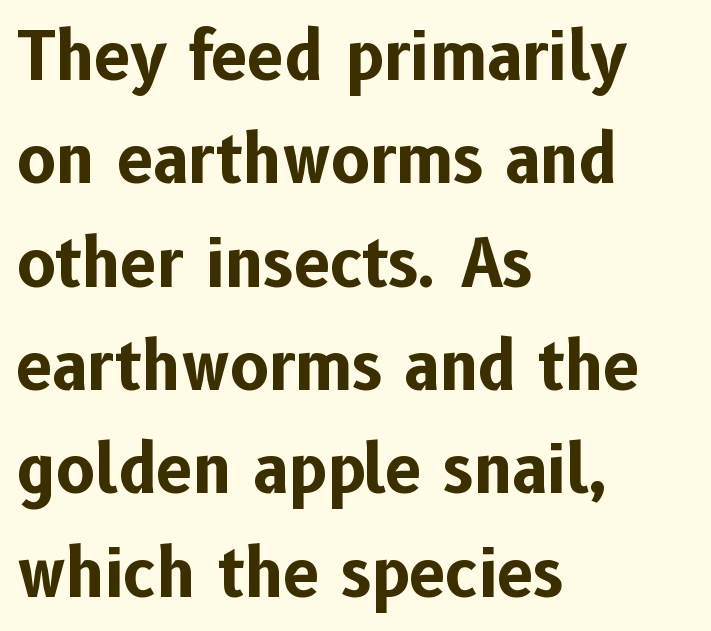
Ascenders rise straight up at ninety degrees. The passage shown has conventional tracking throughout. Is this a sans? Yes — the strokes have no serifs. All the whitespace from short lines collects on the right. The line-height multiplier appears to be the usual default. Varying glyph widths throughout — classic text-font behaviour.
